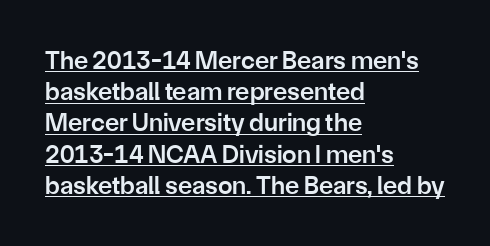
Vertical strokes here are truly vertical. Caption: semibold face, moderately heavy strokes. Left-aligned paragraph, ragged on the right. A typesetter would call this zero additional tracking.
